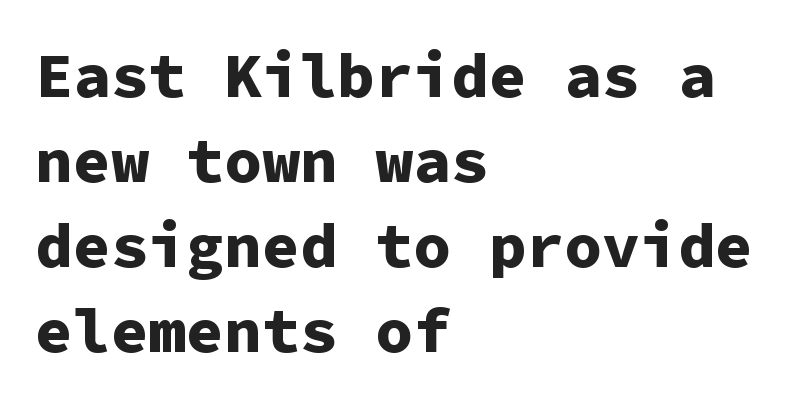
Letterform terminals end flat and unadorned throughout the passage. Is the block centered? No — it sits flush against the left margin. Tall strokes in this sample are plumb rather than angled. Students, note that the glyphs here touch the page at normal intervals.
